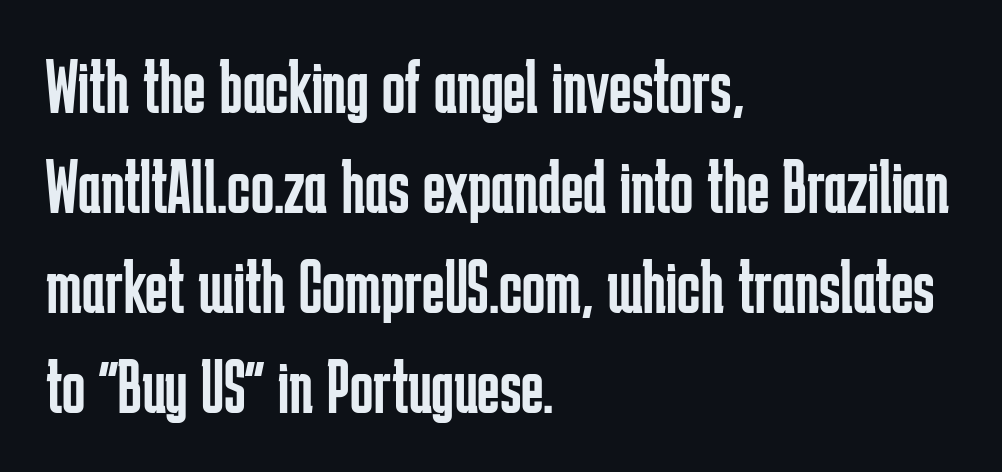
The image shows 77 px regular-weight, condensed sans-serif type, upright; set left-aligned, normal line spacing (1.3x), normal letter spacing, not underlined; low stroke contrast and a medium x-height.
